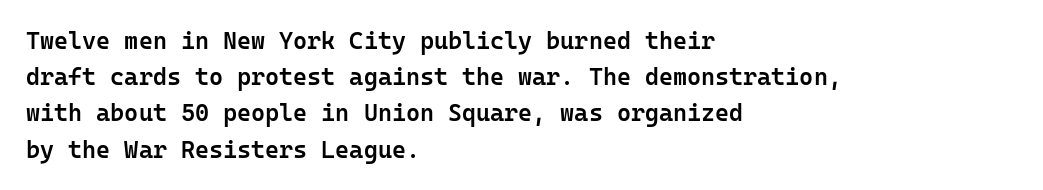
Quick note: not italic, upright. The baseline area is clear. Short and long lines alike share a common starting point at left. Students, observe: this is what conventionally led text looks like.
